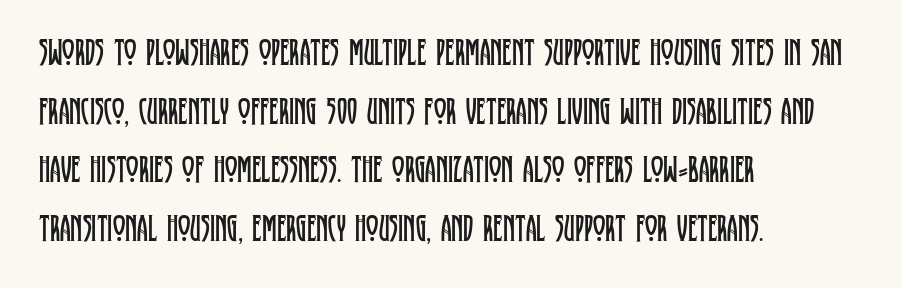
Q: Is the text bold? A: No.
Q: Is the text italic (slanted)? A: No, it is upright.
Q: Is the typeface a serif or a sans-serif typeface? A: Serif.
Q: Is the text underlined? A: No.
Q: How is the paragraph aligned? A: Left-aligned.
Q: Is the spacing between letters normal or unusually wide? A: Normal.
Q: Is the spacing between lines tight, normal or loose? A: Normal.
Q: Width (condensed, normal, or wide)? A: Condensed.
Q: Stroke contrast? A: Low.
Q: x-height? A: Large.
Q: Monospaced? A: No.
